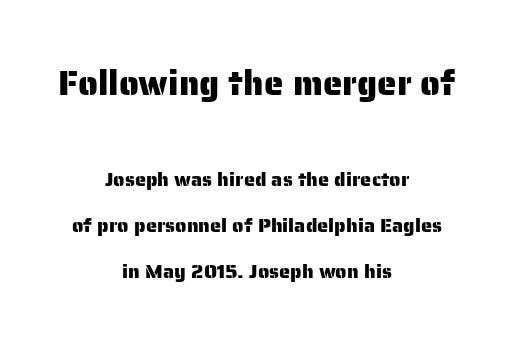
Spacing between characters is what you'd get straight out of the box. Look at the bottom of the vertical strokes: they stop flat, with no serifs. Character widths vary here, with narrow letters taking less room than wide ones. The designer gave the opening block more size than the closing block.
